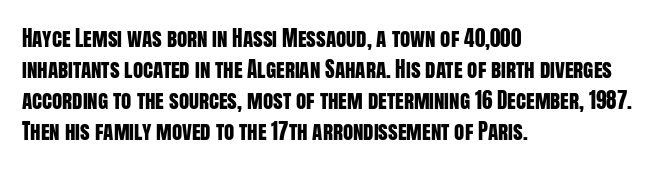
Does the copy run flush right? No — it runs flush left. The specimen reads as upright at a glance. Between one letter and the next there's only the usual sliver of space. The designer left line spacing at the default.
